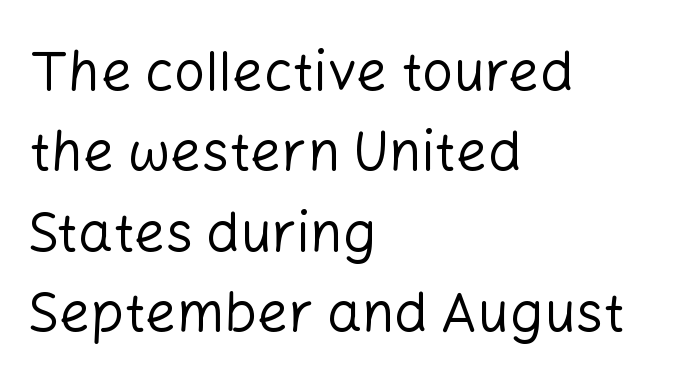
The image shows 55 px regular-weight sans-serif type, upright; set left-aligned, normal line spacing (1.46x), normal letter spacing, not underlined; low stroke contrast and a medium x-height.
